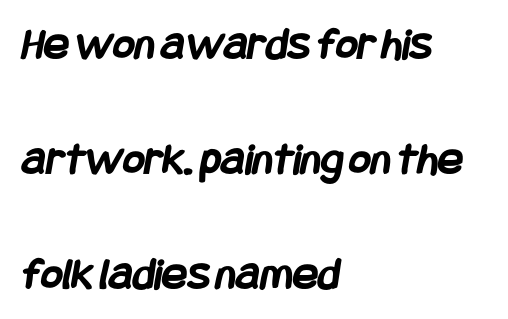
Lines of text with bare space underneath. No extra tracking has been applied to these lines. The rendering shows plain stroke endings on the letterforms — a sans-serif design. In CSS terms this would be text-align: left.
